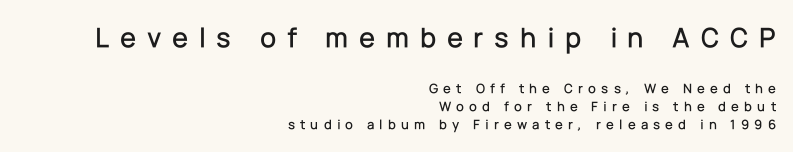
Compared with a flush-left layout, this one pins lines to the opposite, right side. A typesetter would call this proportional, since set widths differ per character. This sample uses a sans-serif face. How would I describe the line gaps? Plain and ordinary.
